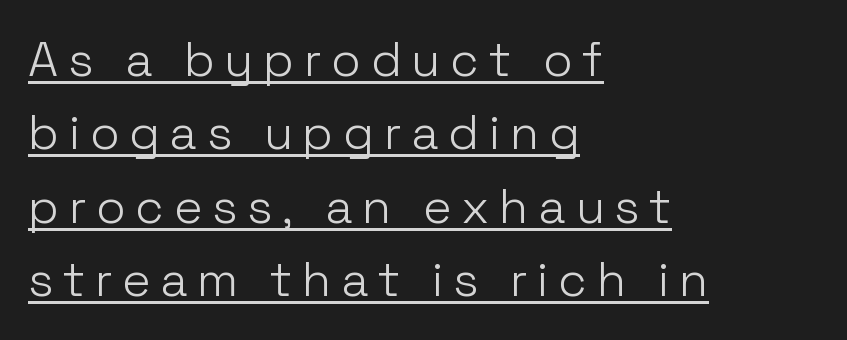
Q: Is the text bold? A: No.
Q: Is the text italic (slanted)? A: No, it is upright.
Q: Is the typeface a serif or a sans-serif typeface? A: Sans-serif.
Q: Is the text underlined? A: Yes.
Q: How is the paragraph aligned? A: Left-aligned.
Q: Is the spacing between letters normal or unusually wide? A: Unusually wide.
Q: Is the spacing between lines tight, normal or loose? A: Normal.
Q: Width (condensed, normal, or wide)? A: Normal.
Q: Stroke contrast? A: Low.
Q: x-height? A: Medium.
Q: Monospaced? A: No.
